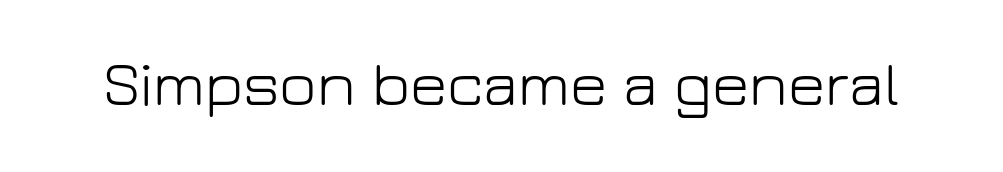
The image shows 64 px light sans-serif type, upright; set normal letter spacing, not underlined; low stroke contrast and a medium x-height.
